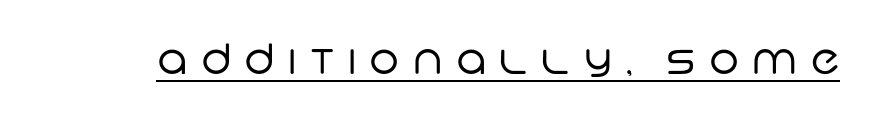
Compared with undecorated copy, this sample adds a rule below the words. Is the type heavy? It reads as light-to-regular instead. Character widths vary here, with narrow letters taking less room than wide ones. Regarding serifs, this sample does without them. You could only call the tracking loose — the letters float apart.
